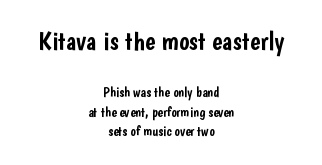
{"italic": "no", "underline": "no", "align": "center", "line_spacing": "normal", "line_spacing_ratio": 1.39, "letter_spacing": "normal", "letter_spacing_em": 0.0, "larger_block": "first", "size_ratio": 1.93, "glyph_px": 27}
